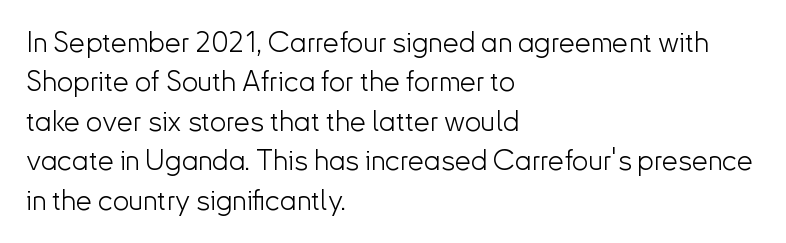
Q: Is the text bold? A: No.
Q: Is the text italic (slanted)? A: No, it is upright.
Q: Is the typeface a serif or a sans-serif typeface? A: Sans-serif.
Q: Is the text underlined? A: No.
Q: How is the paragraph aligned? A: Left-aligned.
Q: Is the spacing between letters normal or unusually wide? A: Normal.
Q: Is the spacing between lines tight, normal or loose? A: Normal.
Q: Width (condensed, normal, or wide)? A: Normal.
Q: Stroke contrast? A: Low.
Q: x-height? A: Small.
Q: Monospaced? A: No.
